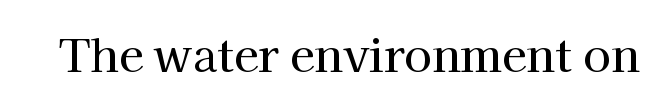
Q: Is the text italic (slanted)? A: No, it is upright.
Q: Is the typeface a serif or a sans-serif typeface? A: Serif.
Q: Is the text underlined? A: No.
Q: Is the spacing between letters normal or unusually wide? A: Normal.
Q: Width (condensed, normal, or wide)? A: Normal.
Q: Stroke contrast? A: High.
Q: x-height? A: Medium.
Q: Monospaced? A: No.
